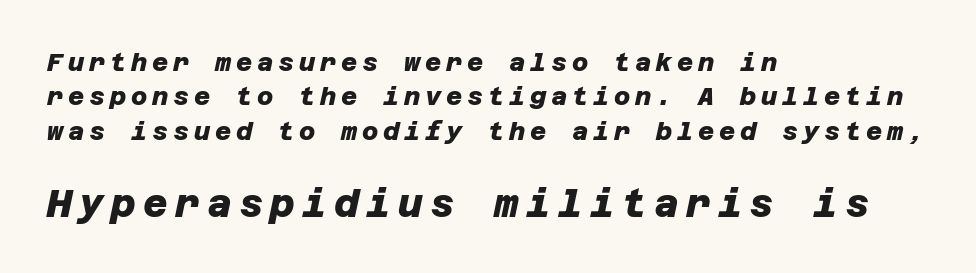
{"serif": "no", "bold": "yes", "weight": "heavy", "width": "normal", "stroke_contrast": "low", "x_height": "large", "underline": "no", "align": "left", "line_spacing": "normal", "line_spacing_ratio": 1.38, "larger_block": "second", "size_ratio": 1.52, "glyph_px": 38}
